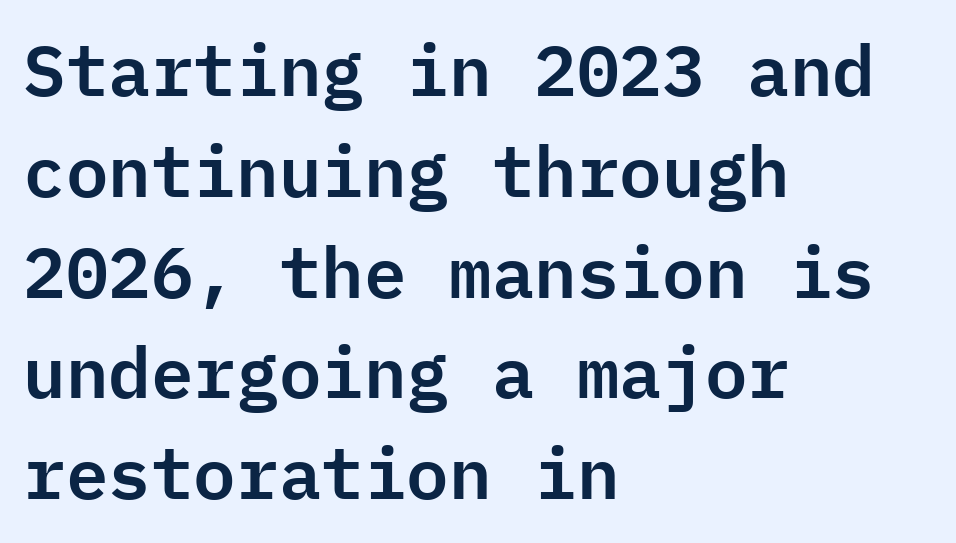
Check where the strokes stop: nothing finishes them off — pure sans. The letters march in equal steps, a hallmark of fixed-pitch type. How are the letters spaced? Ordinarily, with no added tracking. The space between consecutive lines is moderate. The type sits square on the baseline with zero lean.
